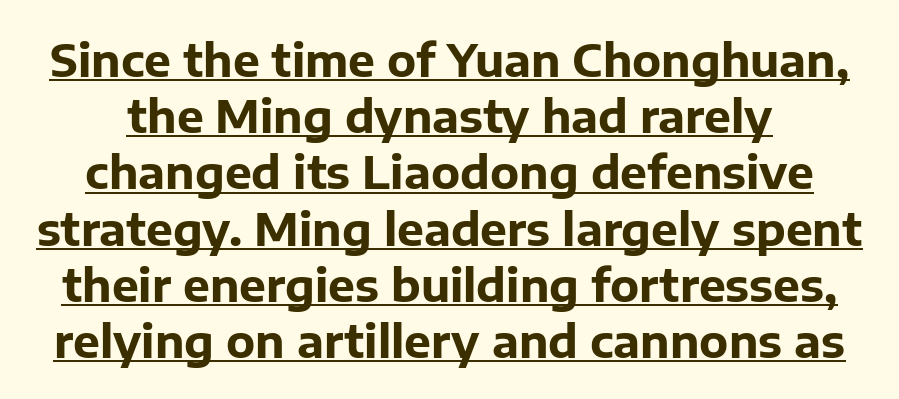
{"serif": "no", "italic": "no", "bold": "yes", "weight": "bold", "width": "normal", "stroke_contrast": "low", "x_height": "medium", "monospaced": "no", "underline": "yes", "line_spacing": "normal", "line_spacing_ratio": 1.25, "letter_spacing": "normal", "letter_spacing_em": 0.0, "glyph_px": 45}
